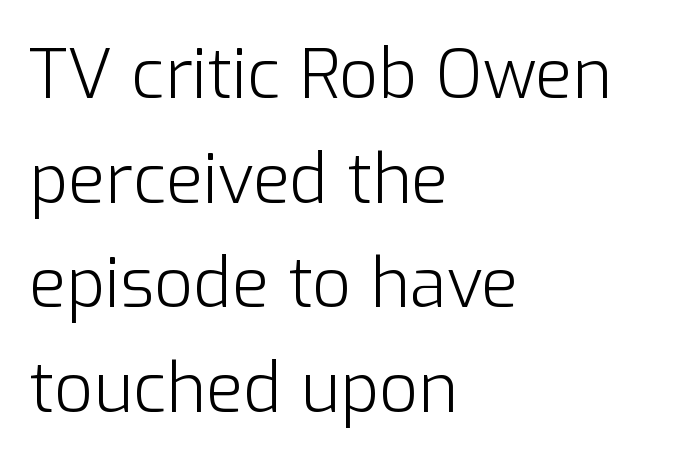
The image shows 68 px light sans-serif type, upright; set left-aligned, normal line spacing (1.54x), normal letter spacing, not underlined; low stroke contrast and a medium x-height.
